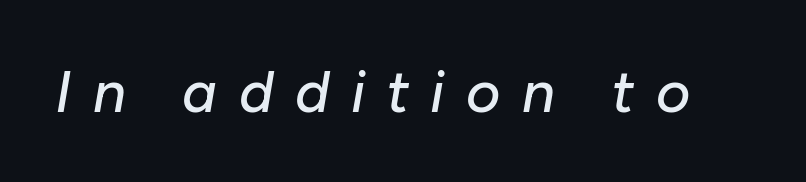
{"italic": "yes", "lean": "right", "slant_degrees": 10, "width": "normal", "stroke_contrast": "low", "x_height": "medium", "monospaced": "no", "underline": "no", "letter_spacing": "wide", "letter_spacing_em": 0.36, "glyph_px": 59}
